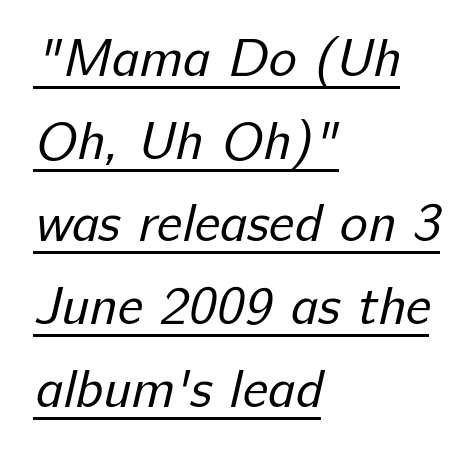
{"serif": "no", "bold": "no", "weight": "regular", "width": "normal", "stroke_contrast": "low", "x_height": "medium", "monospaced": "no", "underline": "yes", "align": "left", "line_spacing": "normal", "line_spacing_ratio": 1.56, "letter_spacing": "normal", "letter_spacing_em": 0.0, "glyph_px": 53}
